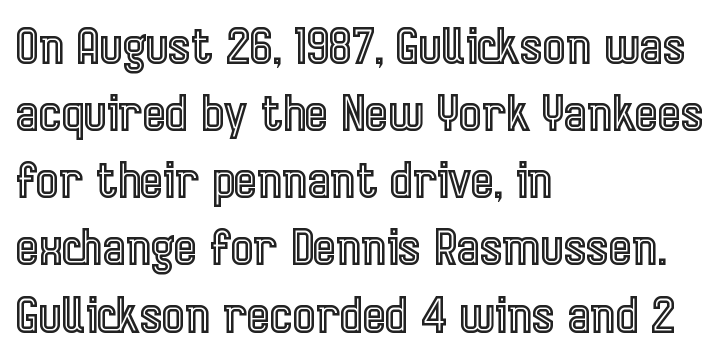
Vertically, the passage feels balanced, rows spaced as you'd expect. Think of a printed novel: that variable character pitch is what you see here. Descenders hang freely into open space. Notice how the stems are strictly vertical — no italics here.
